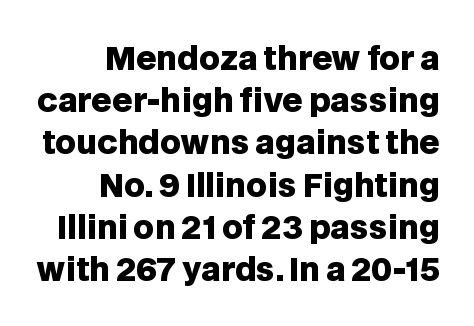
The image shows 32 px heavy sans-serif type, upright; set right-aligned, normal line spacing (1.32x), normal letter spacing, not underlined; low stroke contrast and a large x-height.
